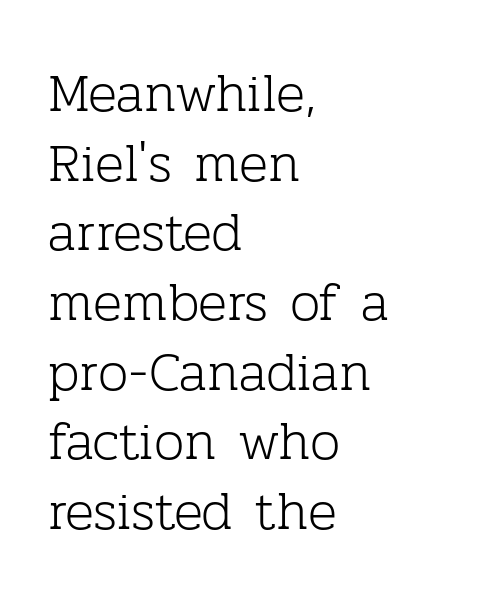
The image shows 54 px light serif type, upright; set left-aligned, normal line spacing (1.29x), normal letter spacing, not underlined; low stroke contrast and a medium x-height.
